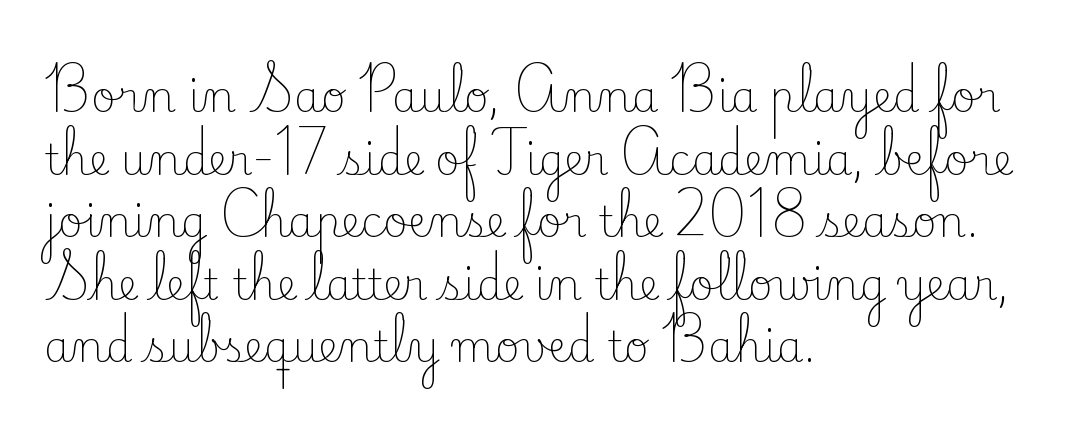
The image shows 42 px light serif type, upright; set left-aligned, normal line spacing (1.49x), normal letter spacing, not underlined; low stroke contrast and a small x-height.
